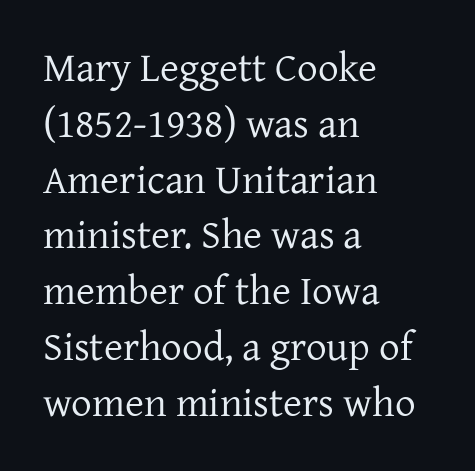
{"serif": "yes", "italic": "no", "bold": "no", "weight": "regular", "width": "normal", "stroke_contrast": "low", "x_height": "medium", "monospaced": "no", "underline": "no", "align": "left", "line_spacing": "normal", "line_spacing_ratio": 1.36, "letter_spacing": "normal", "letter_spacing_em": 0.0, "glyph_px": 41}
